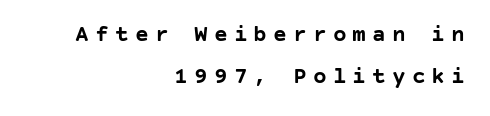
Upright lettering throughout. Each word looks stretched out because of the extra space between its letters. The passage shown is emphatically bold. The specimen omits any rule beneath the text block's lines.
